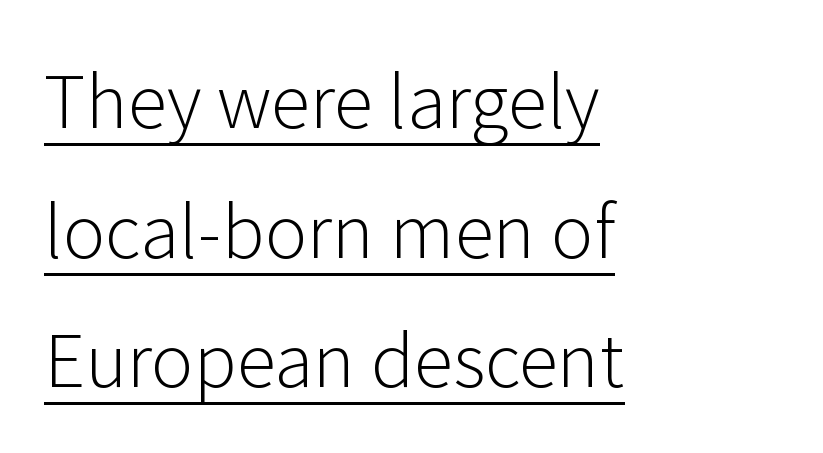
The image shows 72 px light sans-serif type, upright; set left-aligned, line spacing 1.8x, normal letter spacing, underlined; low stroke contrast and a medium x-height.
